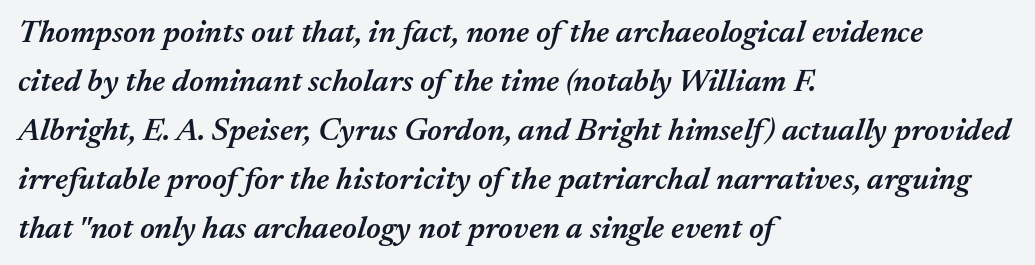
The image shows 32 px semibold type, italic (leaning right); set left-aligned, normal line spacing (1.53x), normal letter spacing, not underlined; medium stroke contrast and a medium x-height.
